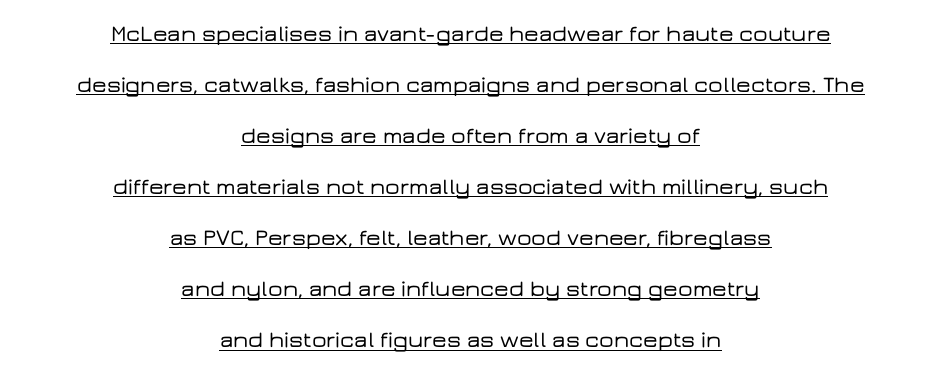
{"italic": "no", "underline": "yes", "align": "center", "line_spacing": "loose", "line_spacing_ratio": 2.22, "letter_spacing": "normal", "letter_spacing_em": 0.0, "glyph_px": 23}
